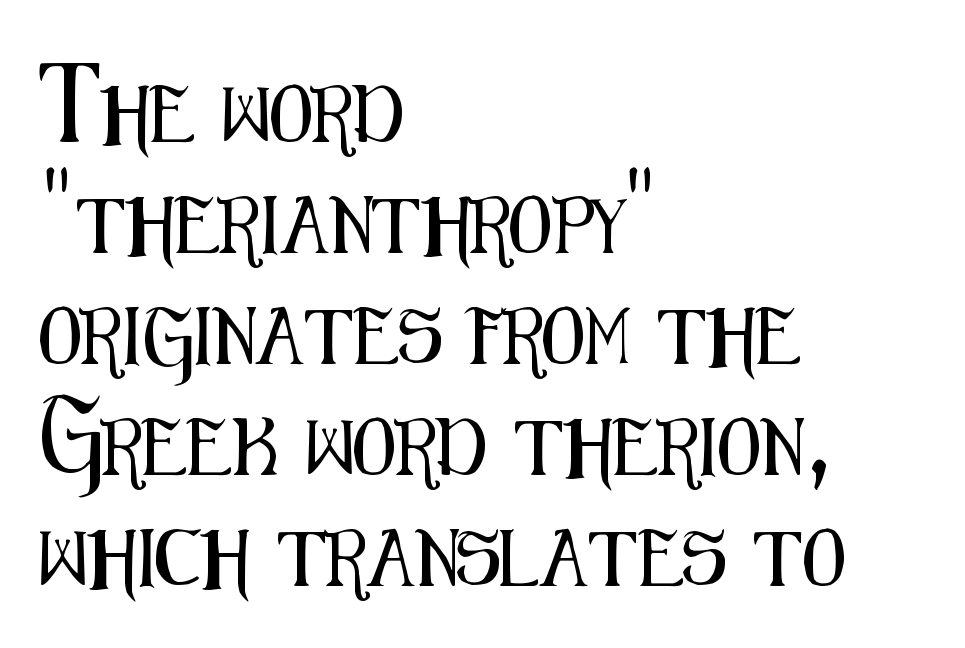
The image shows 56 px condensed type, upright; set left-aligned, loose line spacing (1.98x), normal letter spacing, not underlined; medium stroke contrast and a medium x-height.
